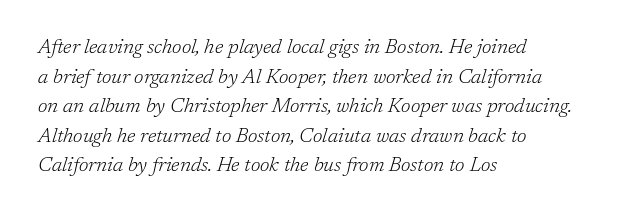
{"italic": "yes", "lean": "right", "slant_degrees": 17, "bold": "no", "underline": "no", "align": "left", "line_spacing": "normal", "line_spacing_ratio": 1.48, "letter_spacing": "normal", "letter_spacing_em": 0.0, "glyph_px": 20}
